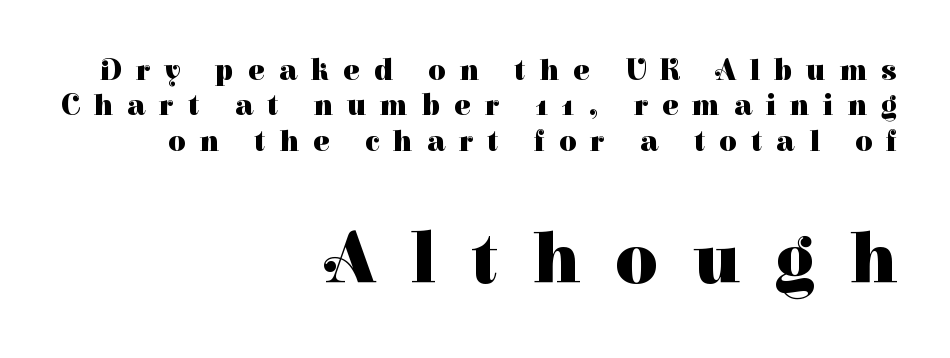
{"serif": "yes", "italic": "no", "bold": "yes", "weight": "heavy", "width": "normal", "stroke_contrast": "high", "x_height": "medium", "monospaced": "no", "underline": "no", "align": "right", "line_spacing_ratio": 1.18, "letter_spacing": "wide", "letter_spacing_em": 0.47, "larger_block": "second", "size_ratio": 2.47, "glyph_px": 74}
